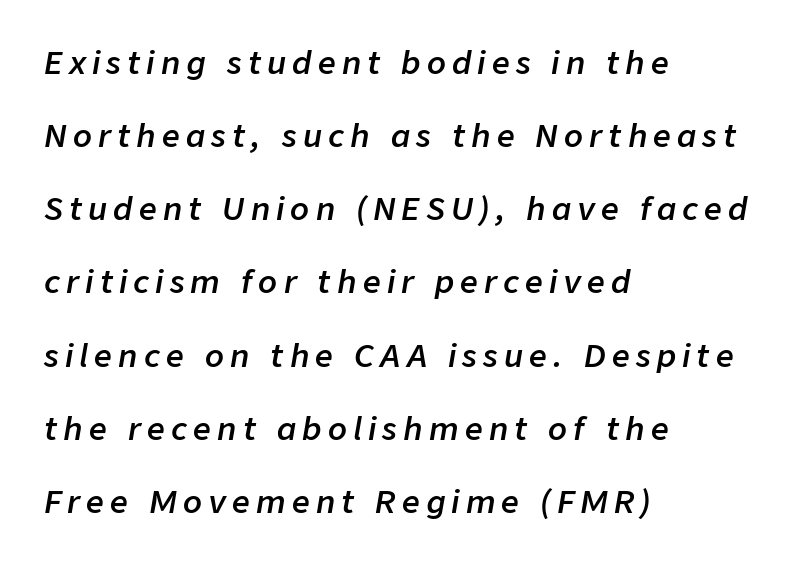
{"italic": "yes", "lean": "right", "slant_degrees": 9, "bold": "semi", "weight": "semibold", "width": "normal", "stroke_contrast": "low", "x_height": "medium", "monospaced": "no", "underline": "no", "align": "left", "line_spacing": "loose", "line_spacing_ratio": 2.36, "letter_spacing": "wide", "letter_spacing_em": 0.2, "glyph_px": 31}
